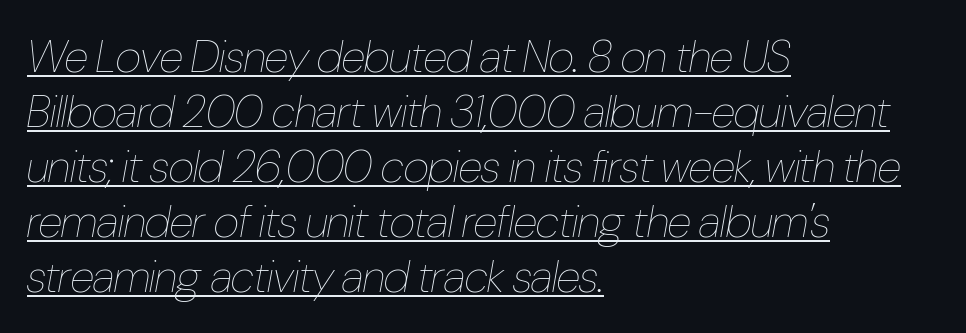
A typesetter would mark this as italic. The letterforms sit shoulder to shoulder at normal distance. Compared with a centered layout, this one pins lines to the left instead. The weight tops out at a normal text grade. Proportional: the letters do not fall into vertical columns.
